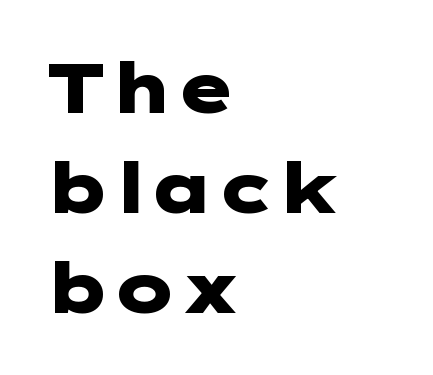
Q: Is the text bold? A: Yes.
Q: Is the text italic (slanted)? A: No, it is upright.
Q: Is the typeface a serif or a sans-serif typeface? A: Sans-serif.
Q: Is the text underlined? A: No.
Q: How is the paragraph aligned? A: Left-aligned.
Q: Is the spacing between letters normal or unusually wide? A: Normal.
Q: Is the spacing between lines tight, normal or loose? A: Normal.
Q: Width (condensed, normal, or wide)? A: Wide.
Q: Stroke contrast? A: Low.
Q: x-height? A: Medium.
